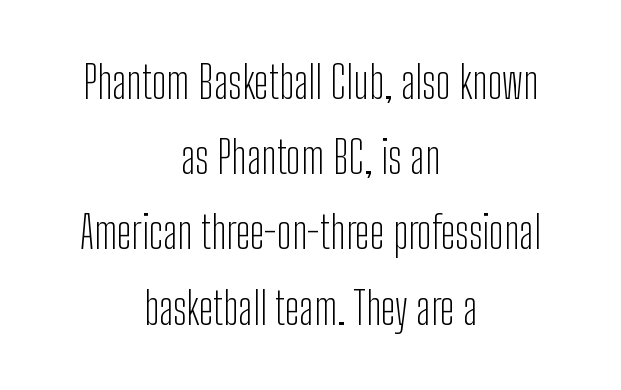
{"serif": "no", "italic": "no", "bold": "no", "weight": "light", "width": "condensed", "stroke_contrast": "low", "x_height": "medium", "monospaced": "no", "underline": "no", "align": "center", "line_spacing_ratio": 1.71, "letter_spacing": "normal", "letter_spacing_em": 0.0, "glyph_px": 44}
